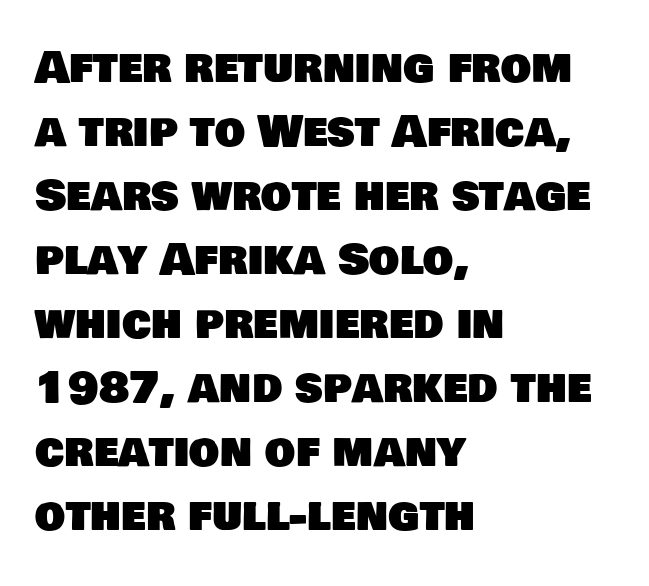
The typeface chosen for these lines omits serifs. Varying glyph widths throughout — classic text-font behaviour. Does extra space separate the letters? No, they use regular spacing. One glance says typical: line gaps are just what's usual. The setting favours the left margin, as ordinary paragraphs usually do.
